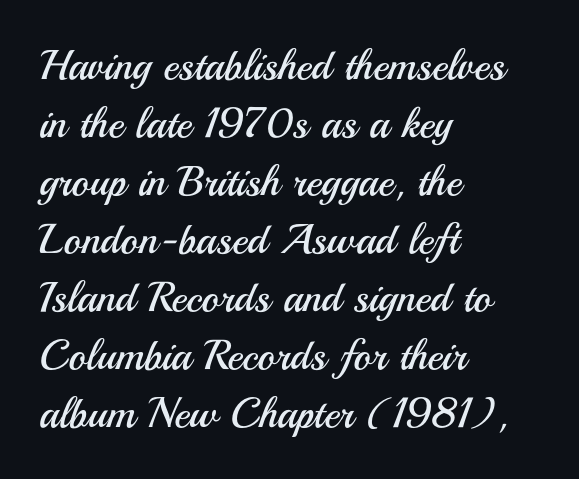
This rendering employs a face without finishing strokes, i.e., a sans-serif. A typesetter would call this proportional, since set widths differ per character. Compared with a centered layout, this one pins lines to the left instead. Quick note: underline off.
